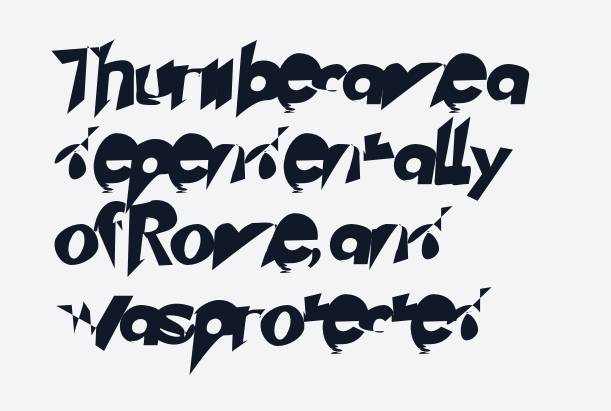
The image shows 59 px sans-serif type; set left-aligned, normal line spacing (1.36x), normal letter spacing, not underlined; low stroke contrast and a small x-height.
